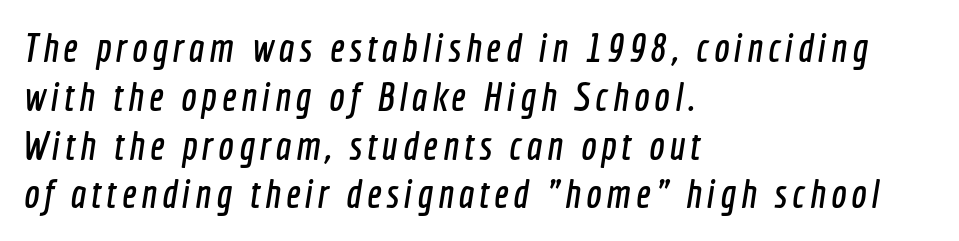
Varying glyph widths throughout — classic text-font behaviour. Bare-footed words on every line. One-word summary of the alignment: left. The designer went with a sans here, leaving each stem footless.
